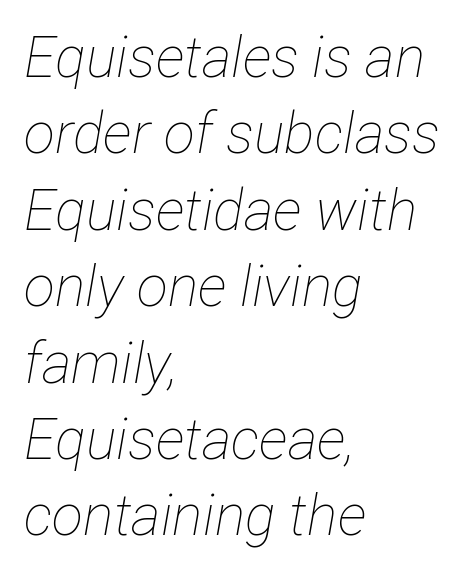
{"italic": "yes", "lean": "right", "slant_degrees": 12, "bold": "no", "weight": "thin", "width": "condensed", "stroke_contrast": "low", "x_height": "medium", "monospaced": "no", "underline": "no", "align": "left", "line_spacing": "normal", "line_spacing_ratio": 1.34, "letter_spacing": "normal", "letter_spacing_em": 0.0, "glyph_px": 57}
